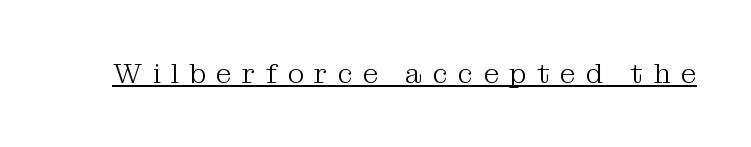
These lines were composed using upright roman letters. Spacing verdict: proportional, widths tailored to each character. The words here are underlined. Stroke terminals: seriffed. The passage shown has open, widely tracked lettering throughout.
